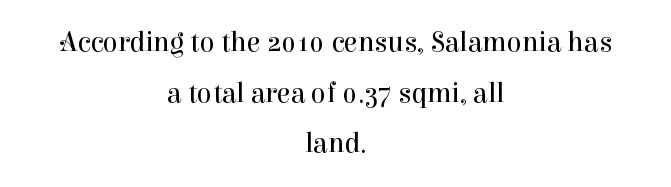
Q: Is the text bold? A: No.
Q: Is the text italic (slanted)? A: No, it is upright.
Q: Is the typeface a serif or a sans-serif typeface? A: Serif.
Q: Is the text underlined? A: No.
Q: How is the paragraph aligned? A: Centered.
Q: Is the spacing between letters normal or unusually wide? A: Normal.
Q: Width (condensed, normal, or wide)? A: Normal.
Q: Stroke contrast? A: High.
Q: x-height? A: Medium.
Q: Monospaced? A: No.
